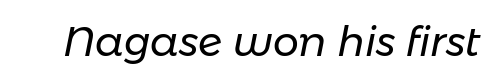
Proportional: the letters do not fall into vertical columns. Underline: absent. Look at the tracking — it's just the regular setting, nothing added. Italic: yes, the glyphs are oblique. The characters are drawn with everyday or finer stroke widths.
